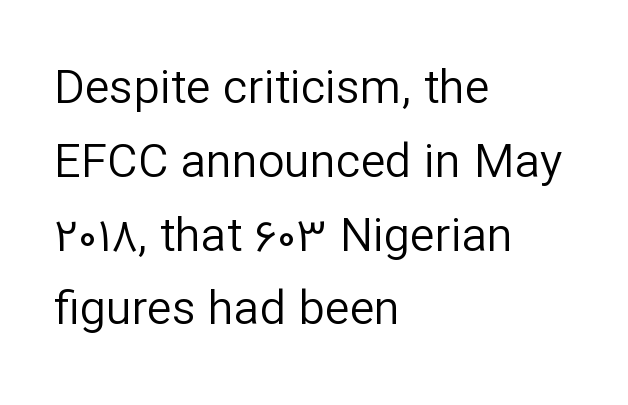
{"serif": "no", "italic": "no", "bold": "no", "weight": "regular", "width": "normal", "stroke_contrast": "low", "x_height": "medium", "monospaced": "no", "underline": "no", "align": "left", "line_spacing": "normal", "line_spacing_ratio": 1.57, "letter_spacing": "normal", "letter_spacing_em": 0.0, "glyph_px": 47}
